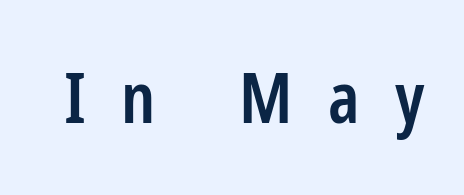
{"serif": "no", "italic": "no", "bold": "semi", "weight": "semibold", "width": "condensed", "stroke_contrast": "low", "x_height": "medium", "monospaced": "no", "underline": "no", "letter_spacing": "wide", "letter_spacing_em": 0.5, "glyph_px": 71}
